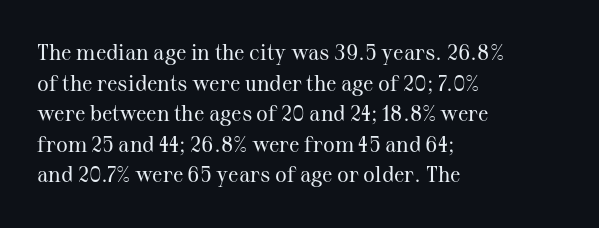
Q: Is the text bold? A: No.
Q: Is the text italic (slanted)? A: No, it is upright.
Q: Is the text underlined? A: No.
Q: How is the paragraph aligned? A: Left-aligned.
Q: Is the spacing between letters normal or unusually wide? A: Normal.
Q: Is the spacing between lines tight, normal or loose? A: Normal.
